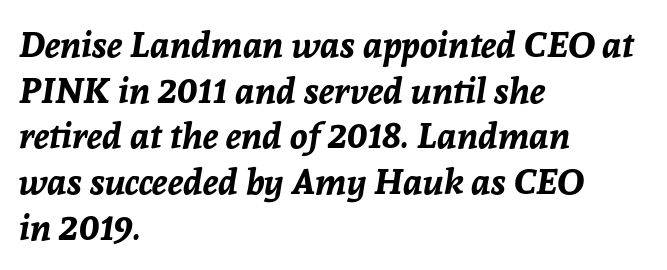
The image shows 36 px bold type, italic (leaning right); set left-aligned, normal line spacing (1.27x), normal letter spacing, not underlined; low stroke contrast and a medium x-height.
